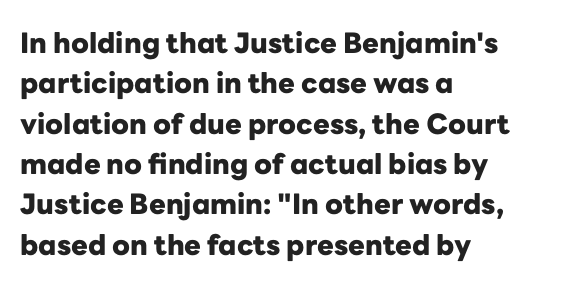
Q: Is the text bold? A: Yes.
Q: Is the text italic (slanted)? A: No, it is upright.
Q: Is the typeface a serif or a sans-serif typeface? A: Sans-serif.
Q: Is the text underlined? A: No.
Q: How is the paragraph aligned? A: Left-aligned.
Q: Is the spacing between letters normal or unusually wide? A: Normal.
Q: Is the spacing between lines tight, normal or loose? A: Normal.
Q: Width (condensed, normal, or wide)? A: Normal.
Q: Stroke contrast? A: Low.
Q: x-height? A: Medium.
Q: Monospaced? A: No.
